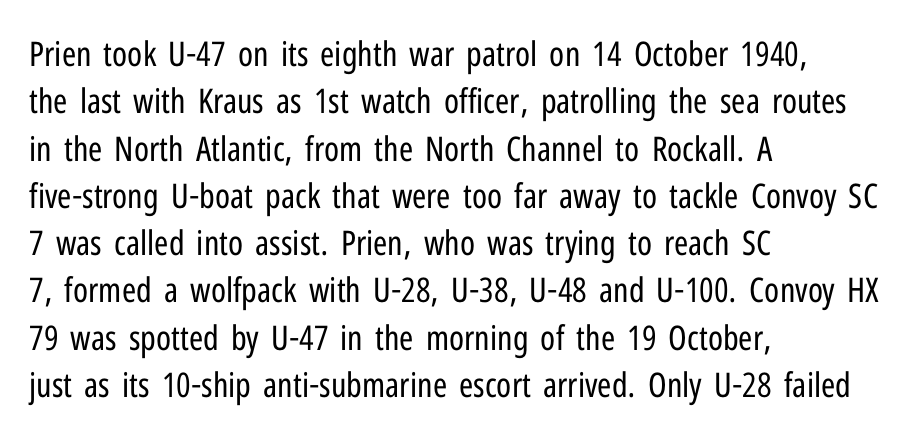
{"serif": "no", "italic": "no", "bold": "no", "weight": "regular", "width": "condensed", "stroke_contrast": "low", "x_height": "medium", "monospaced": "no", "underline": "no", "align": "left", "line_spacing": "normal", "line_spacing_ratio": 1.39, "letter_spacing": "normal", "letter_spacing_em": 0.0, "glyph_px": 34}
